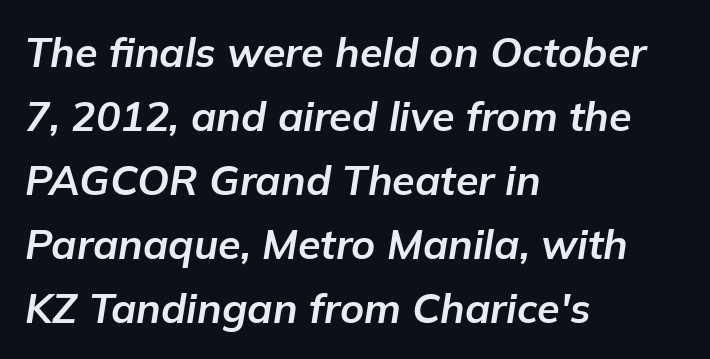
The lines are quadded left. The glyphs look as if they've been sheared to an angle. Descender tails drop into unmarked territory. Spacing verdict: proportional, widths tailored to each character. Does the weight exceed regular? Yes, all the way to bold.
